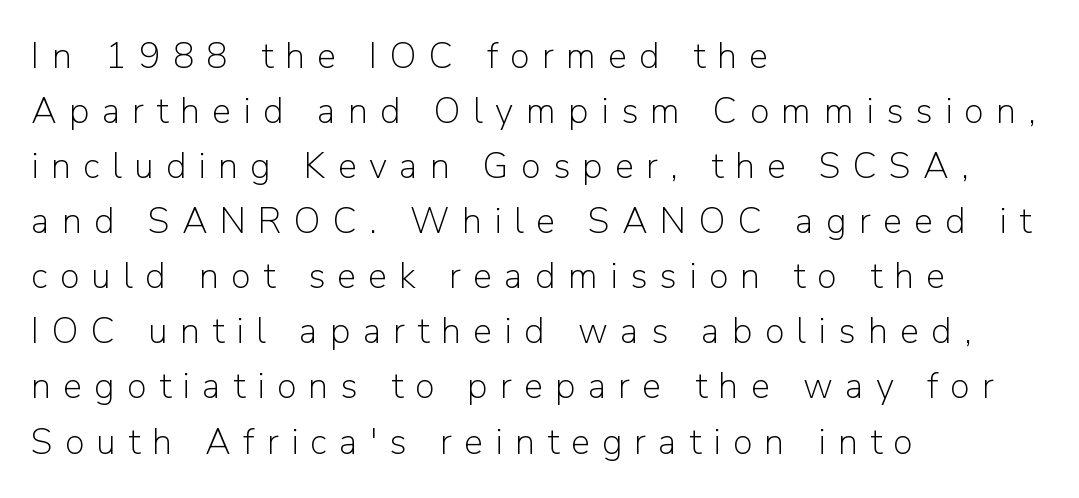
{"serif": "no", "italic": "no", "bold": "no", "weight": "light", "width": "normal", "stroke_contrast": "low", "x_height": "medium", "monospaced": "no", "underline": "no", "align": "left", "line_spacing": "normal", "line_spacing_ratio": 1.53, "letter_spacing": "wide", "letter_spacing_em": 0.34, "glyph_px": 36}
